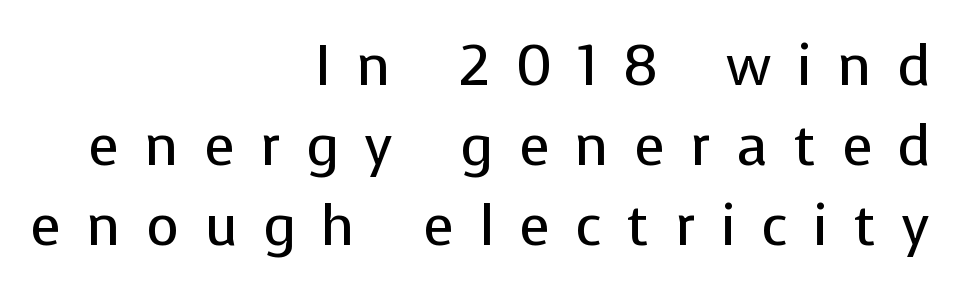
{"serif": "no", "italic": "no", "bold": "no", "weight": "regular", "width": "normal", "stroke_contrast": "low", "x_height": "medium", "monospaced": "no", "underline": "no", "align": "right", "line_spacing": "normal", "line_spacing_ratio": 1.43, "letter_spacing": "wide", "letter_spacing_em": 0.46, "glyph_px": 56}
